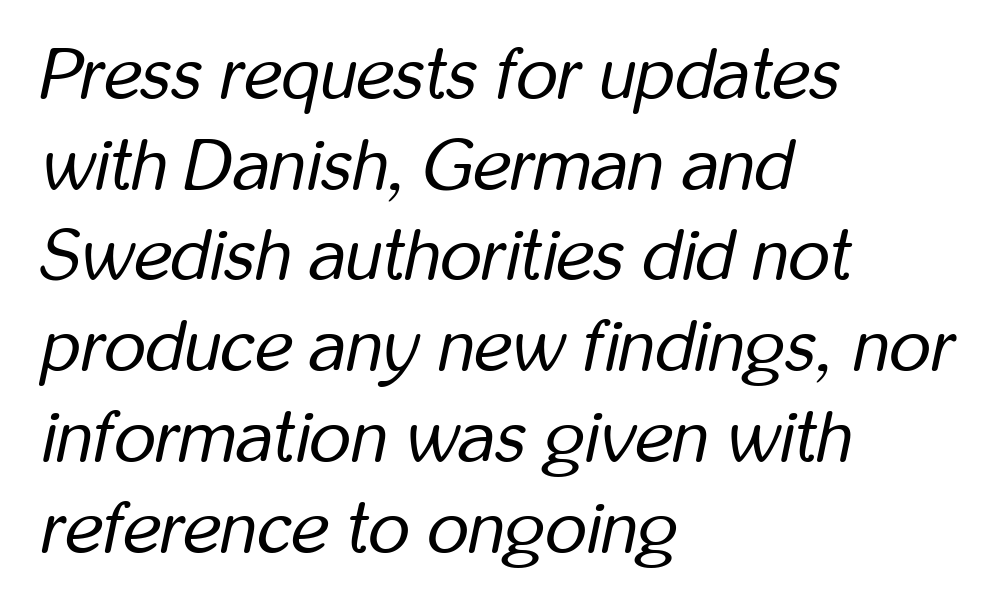
In terms of posture, this sample is oblique. The passage is arranged the way most books set body copy — flush left. The face used here is proportionally spaced, like ordinary book or web type. These lines keep a tight, regular rhythm from letter to letter.
